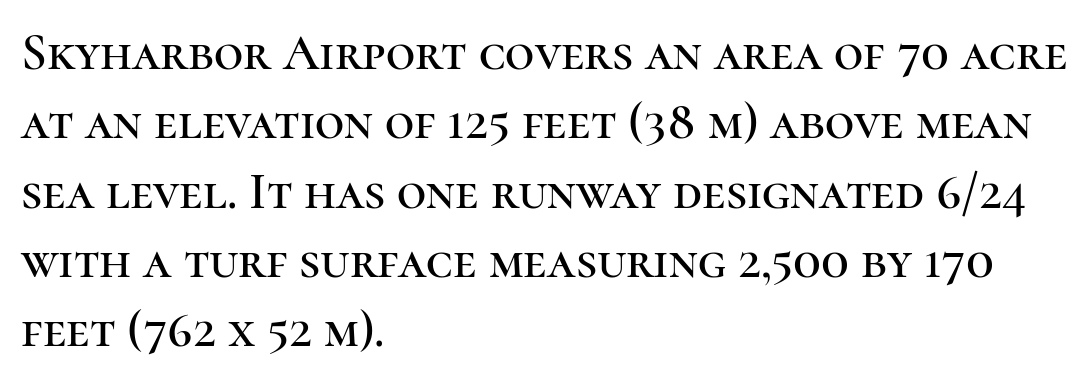
Q: Is the text italic (slanted)? A: No, it is upright.
Q: Is the typeface a serif or a sans-serif typeface? A: Serif.
Q: Is the text underlined? A: No.
Q: How is the paragraph aligned? A: Left-aligned.
Q: Is the spacing between letters normal or unusually wide? A: Normal.
Q: Is the spacing between lines tight, normal or loose? A: Normal.
Q: Width (condensed, normal, or wide)? A: Normal.
Q: Stroke contrast? A: High.
Q: x-height? A: Medium.
Q: Monospaced? A: No.
